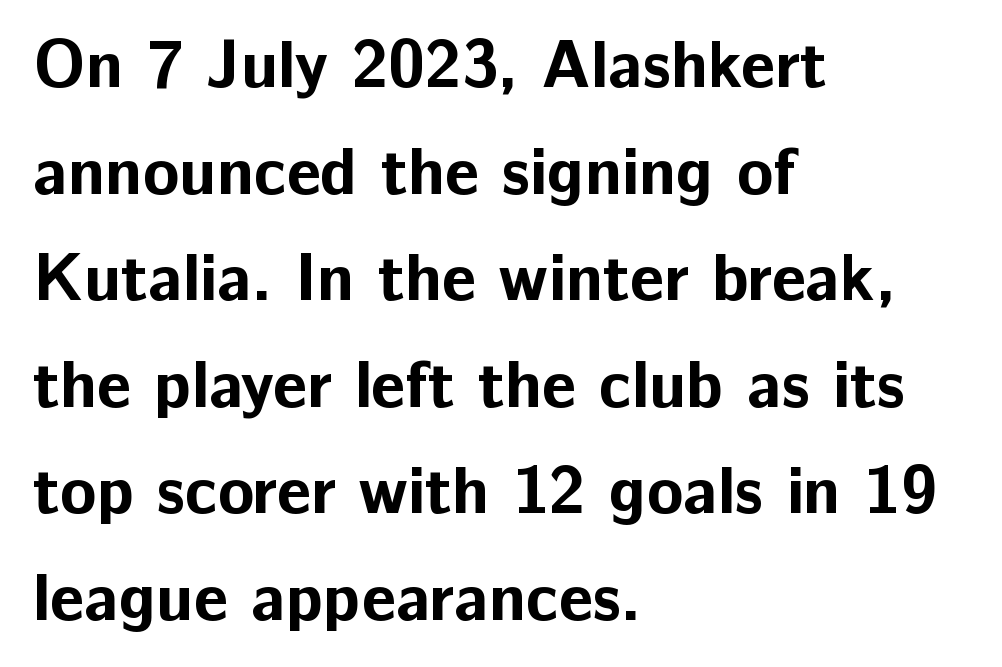
{"serif": "no", "italic": "no", "bold": "yes", "weight": "bold", "width": "normal", "stroke_contrast": "low", "x_height": "medium", "monospaced": "no", "underline": "no", "align": "left", "line_spacing": "normal", "line_spacing_ratio": 1.59, "letter_spacing": "normal", "letter_spacing_em": 0.0, "glyph_px": 67}
